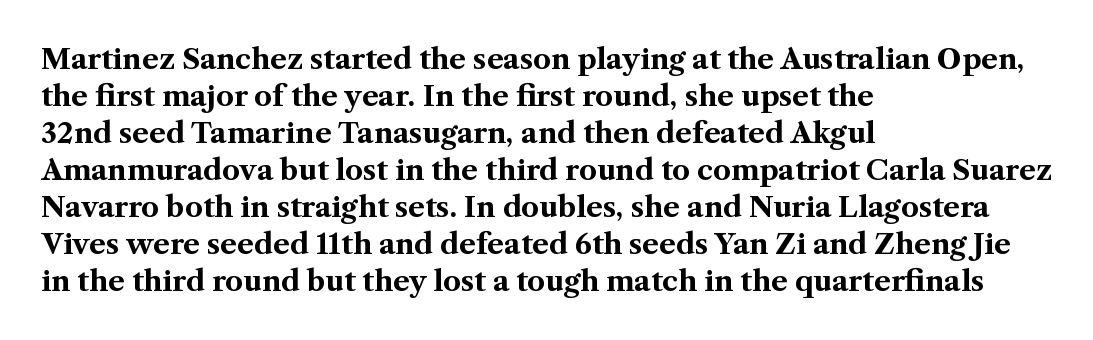
Lines of text with bare space underneath. The rendering uses natural spacing where letterforms have individual widths. Layout note: lines flush left. This sample uses plain, unmodified letter spacing. The rows are spaced the way most documents space them. Unlike italic type, these characters show no tilt at all.
